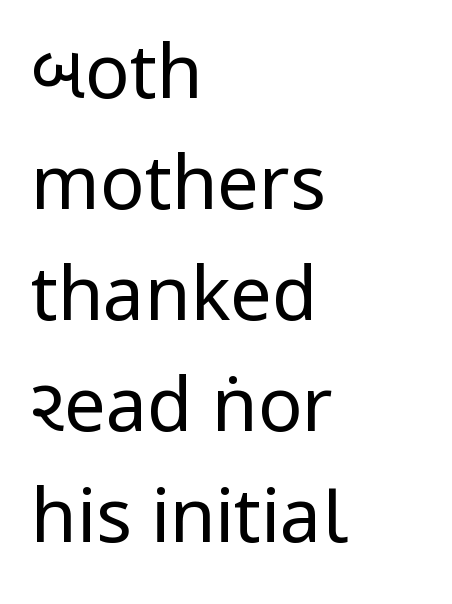
{"serif": "no", "italic": "no", "bold": "no", "weight": "regular", "width": "condensed", "stroke_contrast": "low", "x_height": "large", "monospaced": "no", "underline": "no", "align": "left", "line_spacing": "normal", "line_spacing_ratio": 1.5, "letter_spacing": "normal", "letter_spacing_em": 0.0, "glyph_px": 74}
